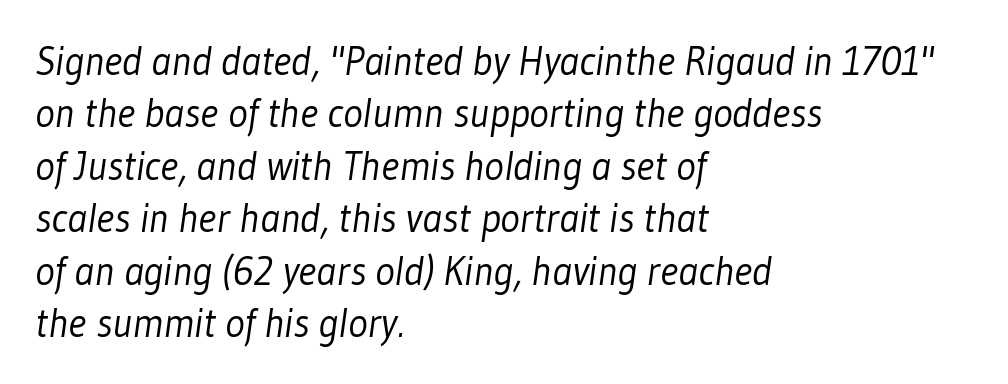
In CSS terms this would be text-align: left. This is sans-serif lettering, the kind often seen on screens and signage. Note the varied advance widths — an 'i' is clearly narrower than an 'm'. Letters have the restrained weight of plain body copy at most.
